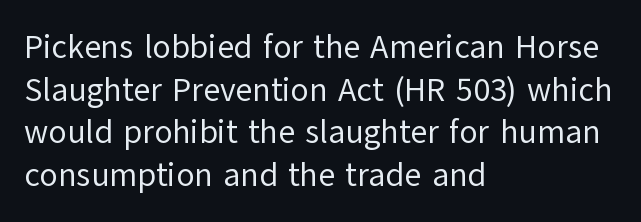
Q: Is the text bold? A: No.
Q: Is the text italic (slanted)? A: No, it is upright.
Q: Is the typeface a serif or a sans-serif typeface? A: Sans-serif.
Q: Is the text underlined? A: No.
Q: How is the paragraph aligned? A: Left-aligned.
Q: Is the spacing between letters normal or unusually wide? A: Normal.
Q: Is the spacing between lines tight, normal or loose? A: Normal.
Q: Width (condensed, normal, or wide)? A: Normal.
Q: Stroke contrast? A: Low.
Q: x-height? A: Medium.
Q: Monospaced? A: No.
